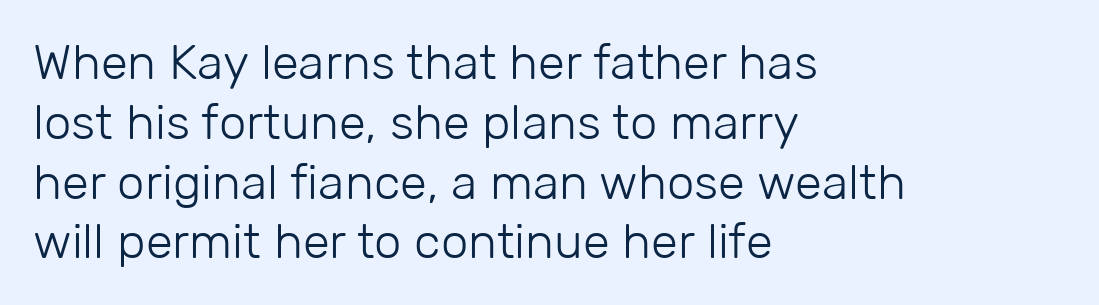
The image shows 49 px light sans-serif type, upright; set left-aligned, line spacing 1.22x, normal letter spacing, not underlined; low stroke contrast and a medium x-height.
